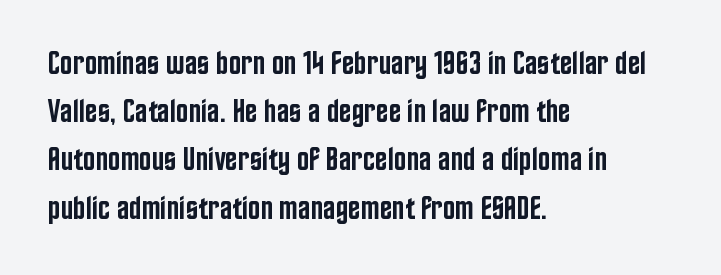
The gap between lines stays unmarked. The letters advance in unequal steps, a hallmark of proportional type. The font family rendered here belongs to the sans-serif group. Each new line begins a customary step beneath the previous one. The rendering anchors every line to the left-hand side. As a designer I'd log this as weight 600, semibold.
